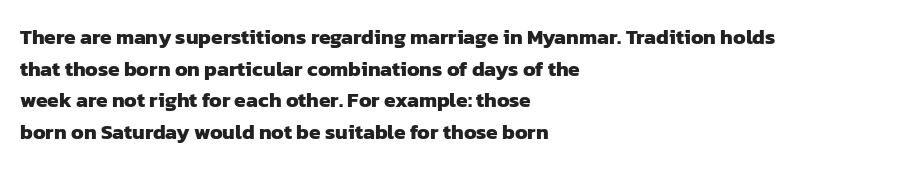
Q: Is the text bold? A: Yes.
Q: Is the text underlined? A: No.
Q: How is the paragraph aligned? A: Left-aligned.
Q: Is the spacing between letters normal or unusually wide? A: Normal.
Q: Is the spacing between lines tight, normal or loose? A: Normal.
